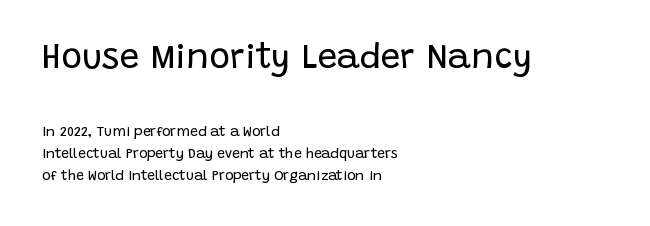
The image shows 35 px regular-weight sans-serif type, upright; set left-aligned, normal line spacing (1.57x), normal letter spacing, not underlined; the first (top) block is 2.5x larger; low stroke contrast and a large x-height.
